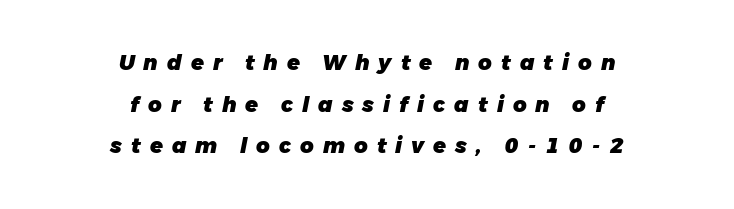
{"italic": "yes", "lean": "right", "slant_degrees": 11, "bold": "yes", "underline": "no", "align": "center", "line_spacing": "loose", "line_spacing_ratio": 1.98, "letter_spacing": "wide", "letter_spacing_em": 0.43, "glyph_px": 21}
